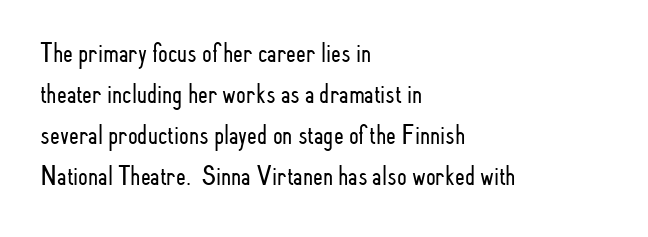
Font category for this specimen: sans-serif. The horizontal fit of the characters is conventional and even. Summary of weight: not heavy and not bold. Bare-footed words on every line.
